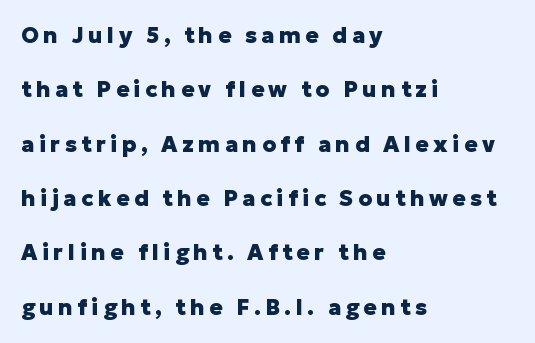
Q: Is the text bold? A: Yes.
Q: Is the text italic (slanted)? A: No, it is upright.
Q: Is the text underlined? A: No.
Q: How is the paragraph aligned? A: Left-aligned.
Q: Is the spacing between letters normal or unusually wide? A: Unusually wide.
Q: Is the spacing between lines tight, normal or loose? A: Loose.
